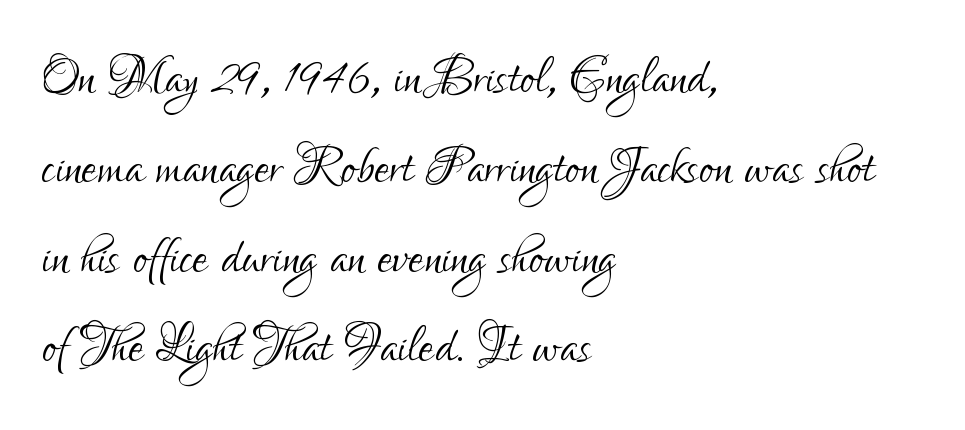
The image shows 68 px light, condensed sans-serif type; set left-aligned, normal line spacing (1.32x), normal letter spacing, not underlined; low stroke contrast and a small x-height.
